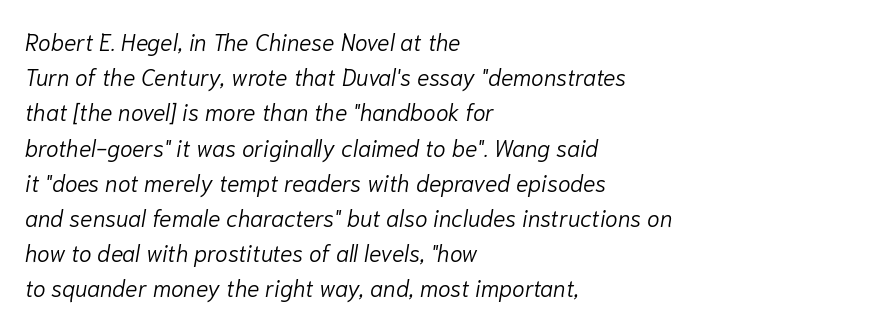
Q: Is the text bold? A: No.
Q: Is the text italic (slanted)? A: Yes, it leans right by about 10 degrees.
Q: Is the text underlined? A: No.
Q: How is the paragraph aligned? A: Left-aligned.
Q: Is the spacing between letters normal or unusually wide? A: Normal.
Q: Is the spacing between lines tight, normal or loose? A: Normal.
